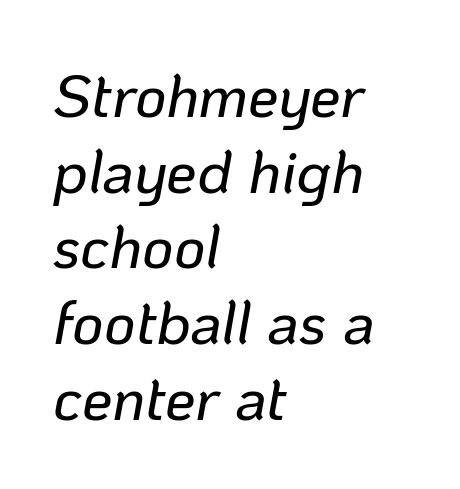
Q: Is the text italic (slanted)? A: Yes, it leans right by about 10 degrees.
Q: Is the text underlined? A: No.
Q: How is the paragraph aligned? A: Left-aligned.
Q: Is the spacing between letters normal or unusually wide? A: Normal.
Q: Width (condensed, normal, or wide)? A: Normal.
Q: Stroke contrast? A: Low.
Q: x-height? A: Medium.
Q: Monospaced? A: No.
